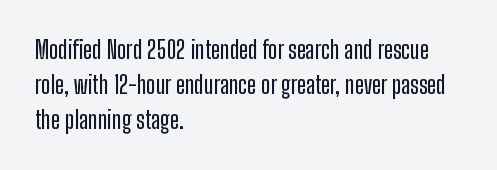
Q: Is the text italic (slanted)? A: No, it is upright.
Q: Is the text underlined? A: No.
Q: How is the paragraph aligned? A: Left-aligned.
Q: Is the spacing between letters normal or unusually wide? A: Normal.
Q: Is the spacing between lines tight, normal or loose? A: Normal.
